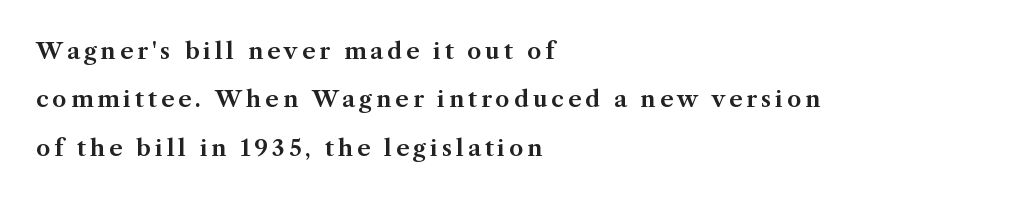
Regarding leading, the lines here are spaced well apart. A clean baseline with only descenders dipping below it. Line starts are locked; line ends wander. Style check: upright.
